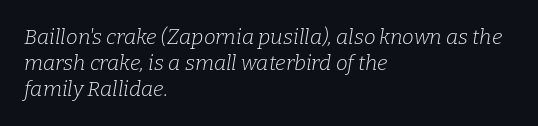
{"italic": "yes", "lean": "right", "slant_degrees": 9, "bold": "no", "underline": "no", "align": "left", "line_spacing_ratio": 1.23, "letter_spacing": "normal", "letter_spacing_em": 0.0, "glyph_px": 21}
